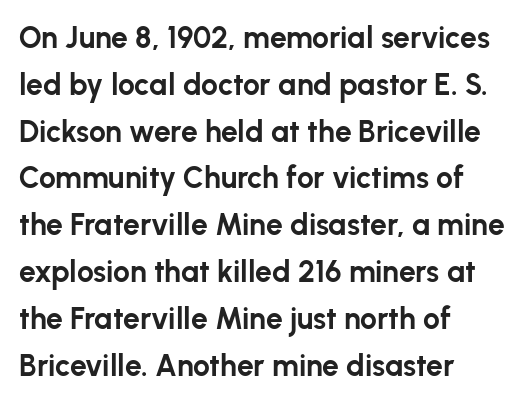
Q: Is the text bold? A: Yes.
Q: Is the text italic (slanted)? A: No, it is upright.
Q: Is the typeface a serif or a sans-serif typeface? A: Sans-serif.
Q: Is the text underlined? A: No.
Q: How is the paragraph aligned? A: Left-aligned.
Q: Is the spacing between letters normal or unusually wide? A: Normal.
Q: Is the spacing between lines tight, normal or loose? A: Normal.
Q: Width (condensed, normal, or wide)? A: Normal.
Q: Stroke contrast? A: Low.
Q: x-height? A: Medium.
Q: Monospaced? A: No.
